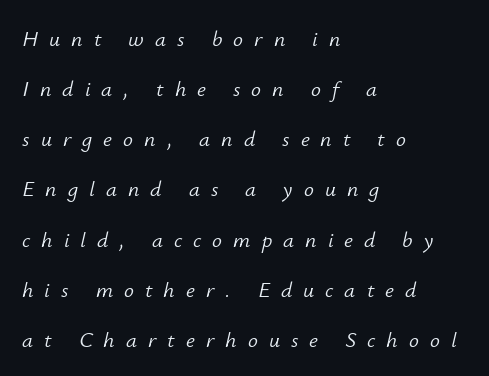
Is the type heavy? It reads as light-to-regular instead. Tall strokes in this sample are angled rather than plumb. The leading is generous, giving the passage an open texture. Notice how the passage keeps a crisp vertical edge on the left only. The words here are not underlined.
